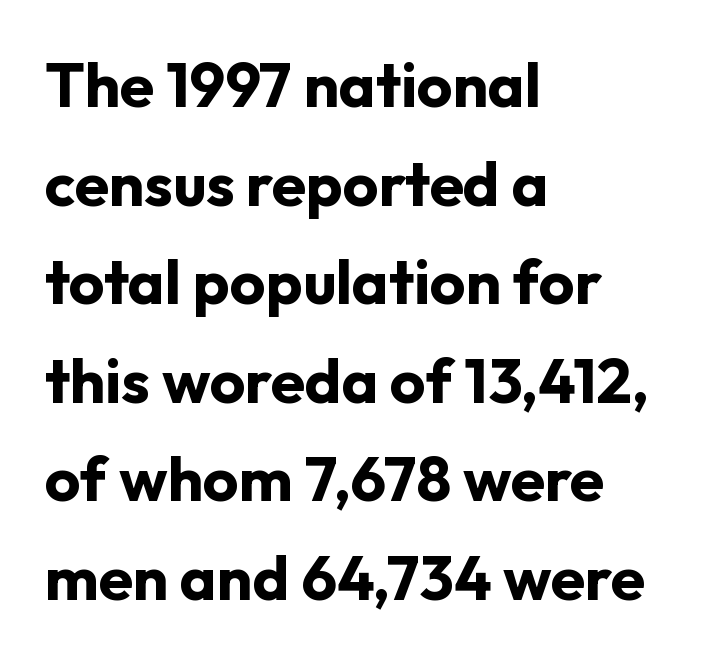
The image shows 62 px bold sans-serif type, upright; set left-aligned, normal line spacing (1.59x), normal letter spacing, not underlined; low stroke contrast and a medium x-height.
